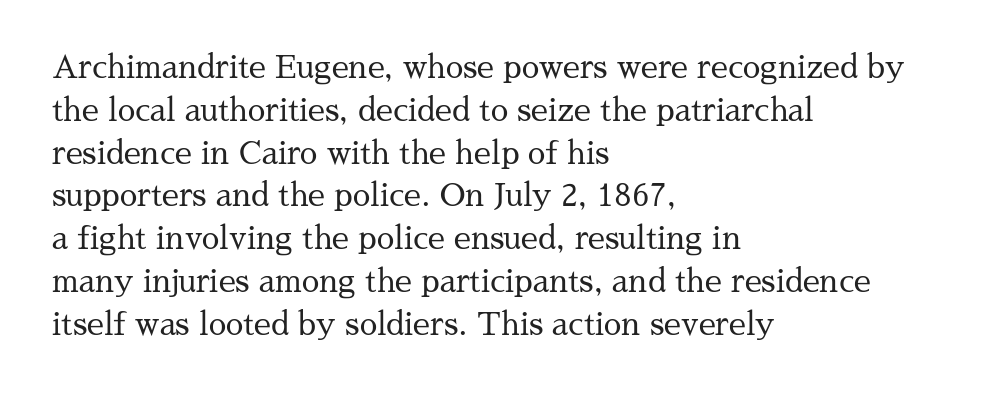
{"serif": "yes", "italic": "no", "bold": "no", "weight": "regular", "width": "normal", "stroke_contrast": "medium", "x_height": "medium", "monospaced": "no", "underline": "no", "align": "left", "line_spacing": "normal", "line_spacing_ratio": 1.38, "letter_spacing": "normal", "letter_spacing_em": 0.0, "glyph_px": 31}
